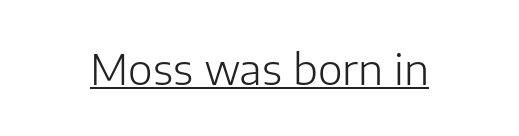
The image shows 42 px light sans-serif type, upright; set normal letter spacing, underlined; low stroke contrast and a medium x-height.
